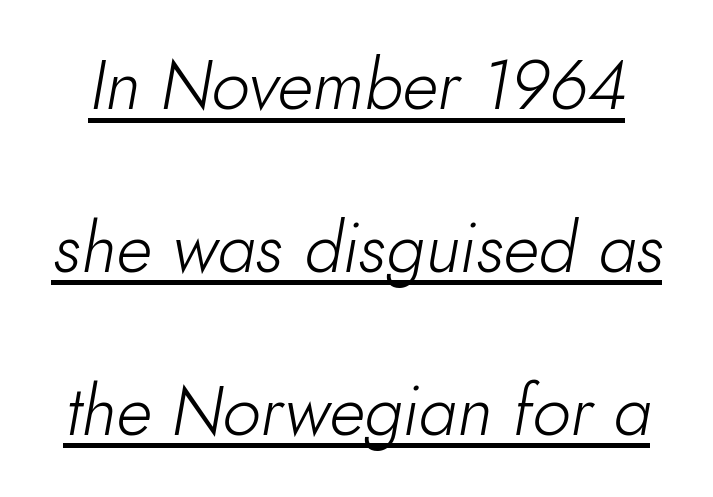
Every character sits at an angle, as italics do. Here the designer chose a conventional face with non-uniform glyph widths. Like a heading marked for emphasis, these lines bear an underscore. The lines are spread far apart with generous leading. Default kerning and tracking; the words read as compact shapes. This reads as an unemphasized weight, regular at the heaviest.
